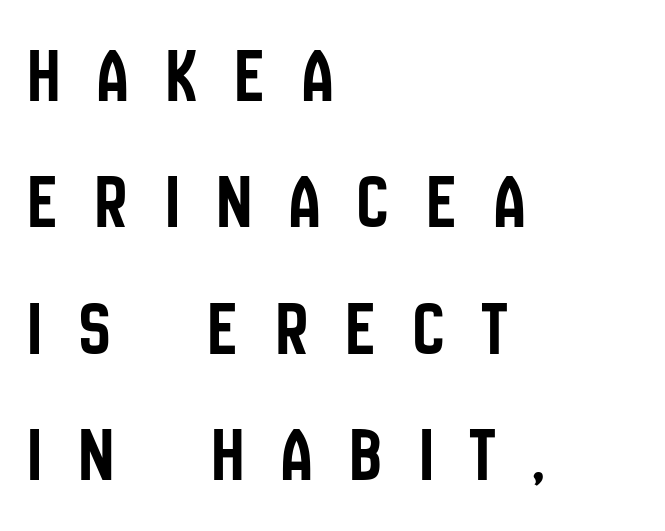
Q: Is the text italic (slanted)? A: No, it is upright.
Q: Is the typeface a serif or a sans-serif typeface? A: Sans-serif.
Q: Is the text underlined? A: No.
Q: How is the paragraph aligned? A: Left-aligned.
Q: Is the spacing between letters normal or unusually wide? A: Unusually wide.
Q: Is the spacing between lines tight, normal or loose? A: Normal.
Q: Width (condensed, normal, or wide)? A: Condensed.
Q: Stroke contrast? A: Low.
Q: x-height? A: Large.
Q: Monospaced? A: No.
